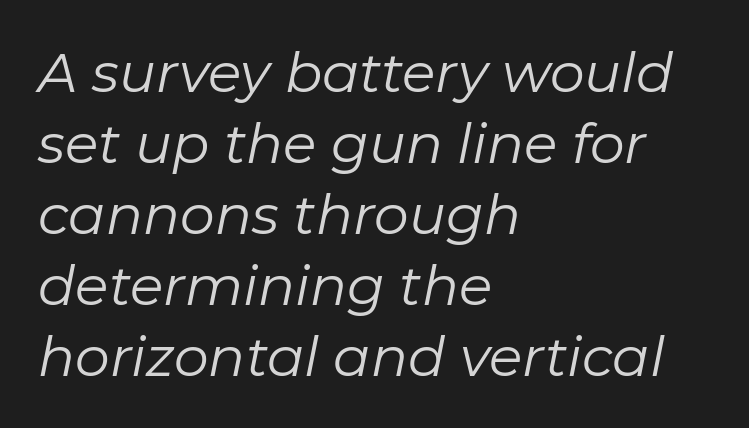
Compared with ordinary roman type, these characters are visibly tilted. Spacing verdict: proportional, widths tailored to each character. Stems here are at most as thick as an everyday book face. Words appear dense and cohesive because spacing is normal. The block of text has a typical density, with ordinary space between rows. Visually the block forms a straight wall on the left and a jagged coastline on the right.
